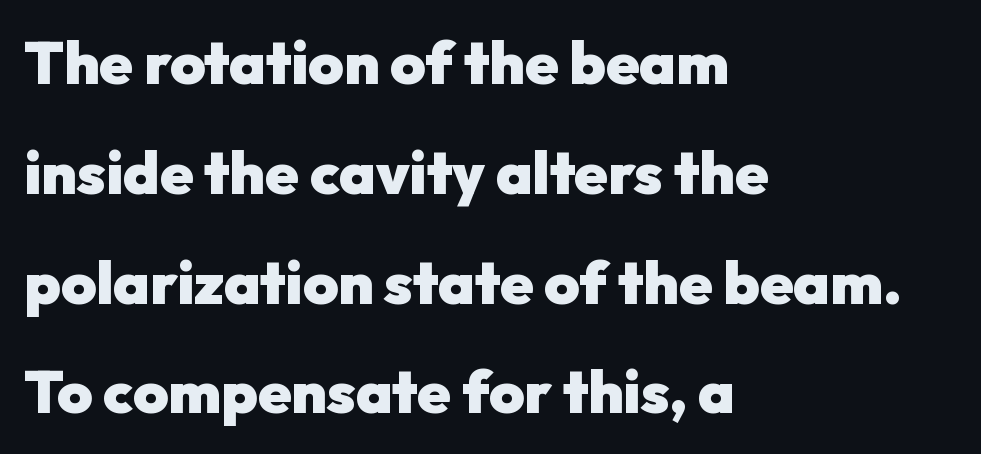
Q: Is the text bold? A: Yes.
Q: Is the text italic (slanted)? A: No, it is upright.
Q: Is the typeface a serif or a sans-serif typeface? A: Sans-serif.
Q: Is the text underlined? A: No.
Q: How is the paragraph aligned? A: Left-aligned.
Q: Is the spacing between letters normal or unusually wide? A: Normal.
Q: Width (condensed, normal, or wide)? A: Normal.
Q: Stroke contrast? A: Low.
Q: x-height? A: Medium.
Q: Monospaced? A: No.
